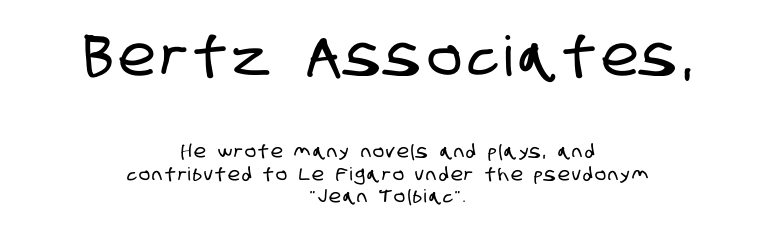
The image shows 55 px condensed sans-serif type; set centered, line spacing 1.24x, not underlined; the first (top) block is 3.06x larger; low stroke contrast and a large x-height.
